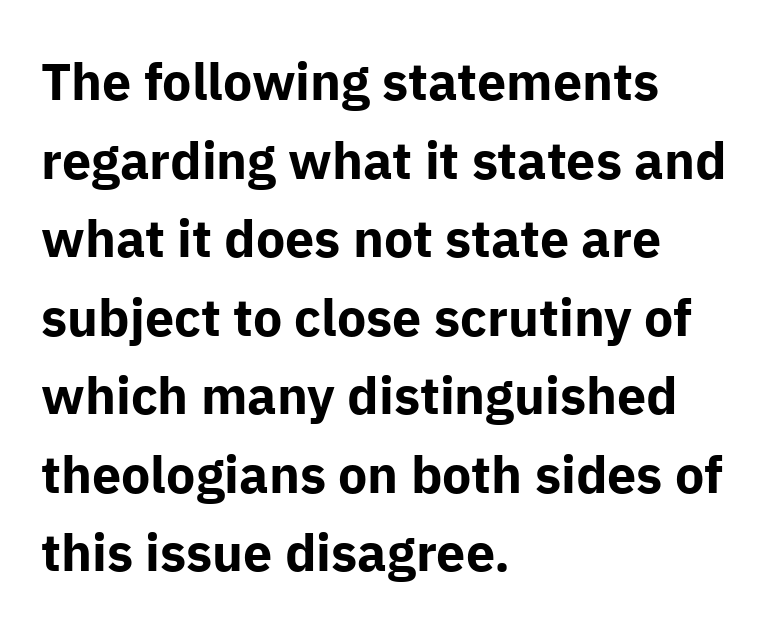
This sample keeps an unexceptional amount of space between lines. Teacher's note: observe the even left margin — that is flush-left alignment. These lines carry a lot of weight — the face is fully bold. Is this a sans? Yes — the strokes have no serifs. Quick note: underline off. What stands out about the letter spacing? Nothing — it is the standard amount.
